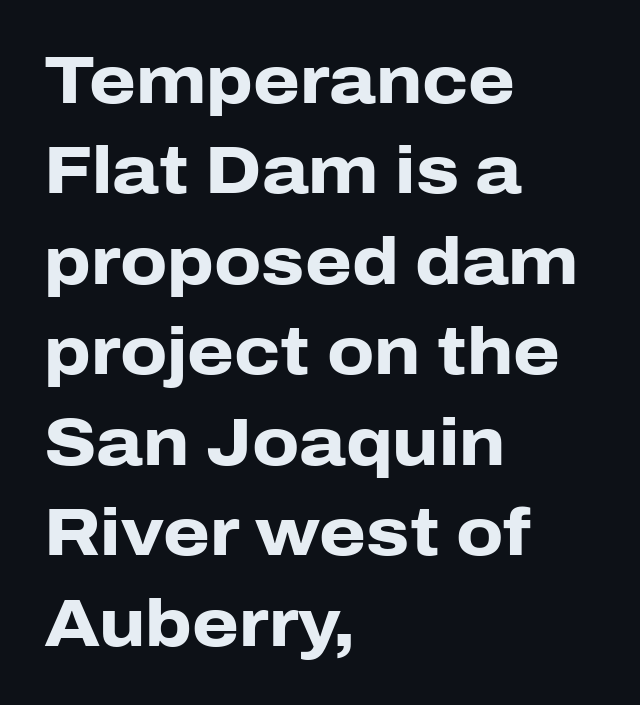
{"serif": "no", "italic": "no", "bold": "yes", "weight": "heavy", "width": "normal", "stroke_contrast": "low", "x_height": "medium", "monospaced": "no", "underline": "no", "align": "left", "line_spacing": "normal", "line_spacing_ratio": 1.35, "letter_spacing": "normal", "letter_spacing_em": 0.0, "glyph_px": 67}
